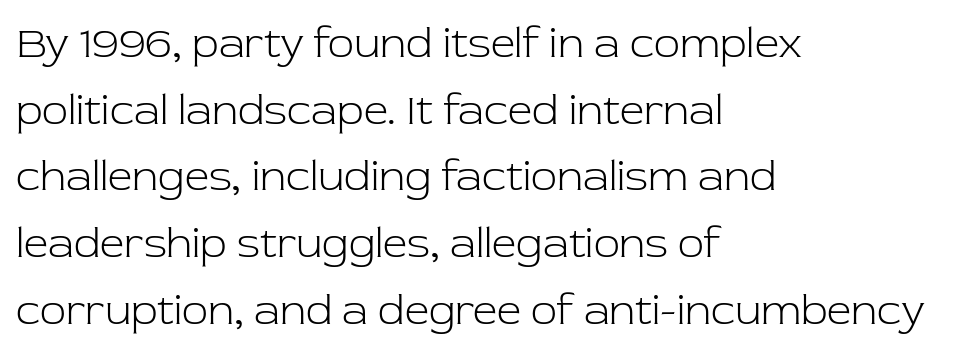
Posture: upright roman. Nothing unusual about the tracking: characters are spaced as the font intends. Weight: not bold — regular or lighter. Spacing verdict: proportional, widths tailored to each character. These lines are set flush left with a ragged right edge.
